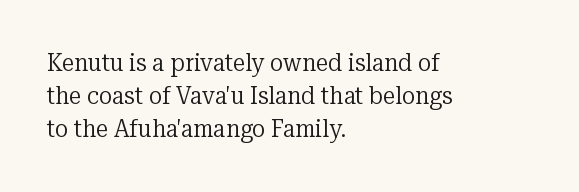
{"italic": "no", "bold": "no", "underline": "no", "align": "left", "line_spacing": "normal", "line_spacing_ratio": 1.33, "letter_spacing": "normal", "letter_spacing_em": 0.0, "glyph_px": 25}
